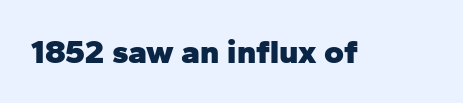
The image shows 34 px heavy sans-serif type, upright; set normal letter spacing, not underlined; low stroke contrast and a medium x-height.
